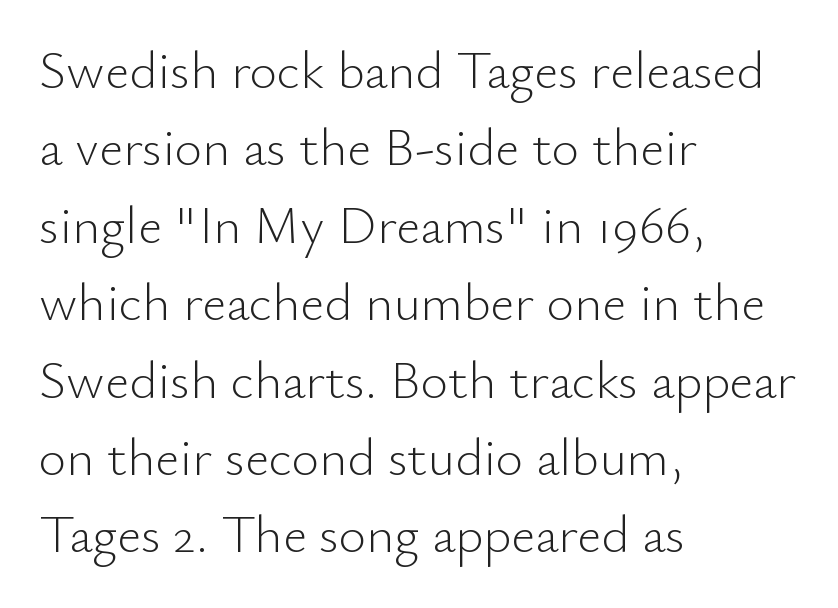
{"serif": "no", "italic": "no", "bold": "no", "weight": "light", "width": "normal", "stroke_contrast": "low", "x_height": "small", "monospaced": "no", "underline": "no", "align": "left", "line_spacing": "normal", "line_spacing_ratio": 1.46, "letter_spacing": "normal", "letter_spacing_em": 0.0, "glyph_px": 53}
